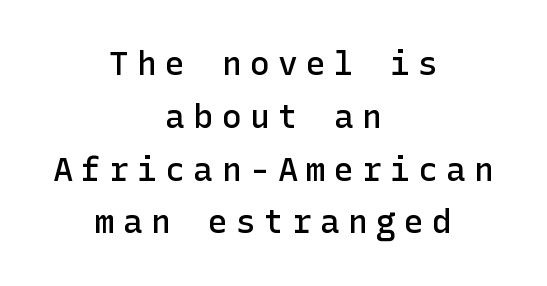
A student would call this center alignment; a typographer would say set centered. Honestly, the letter spacing is so wide it's the main thing you notice. Anything drawn beneath the words? Only blank space. Does the leading feel generous? No, just average. This rendering employs a face without finishing strokes, i.e., a sans-serif. Typesetter's note: demi weight, one step under bold.
